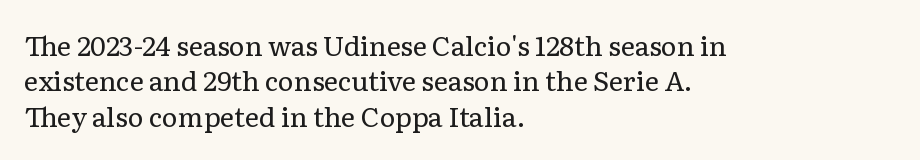
{"italic": "no", "bold": "no", "underline": "no", "align": "left", "line_spacing": "normal", "line_spacing_ratio": 1.31, "letter_spacing": "normal", "letter_spacing_em": 0.0, "glyph_px": 27}
